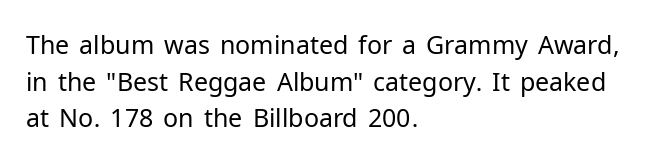
{"italic": "no", "bold": "no", "underline": "no", "align": "left", "line_spacing": "normal", "line_spacing_ratio": 1.47, "letter_spacing": "normal", "letter_spacing_em": 0.0, "glyph_px": 25}
